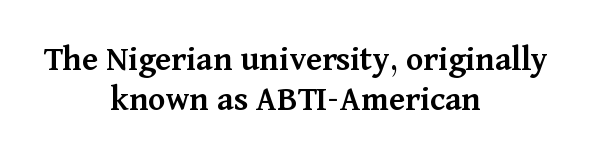
The image shows 36 px semibold serif type, upright; set centered, tight line spacing (1.1x), normal letter spacing, not underlined; medium stroke contrast and a medium x-height.
